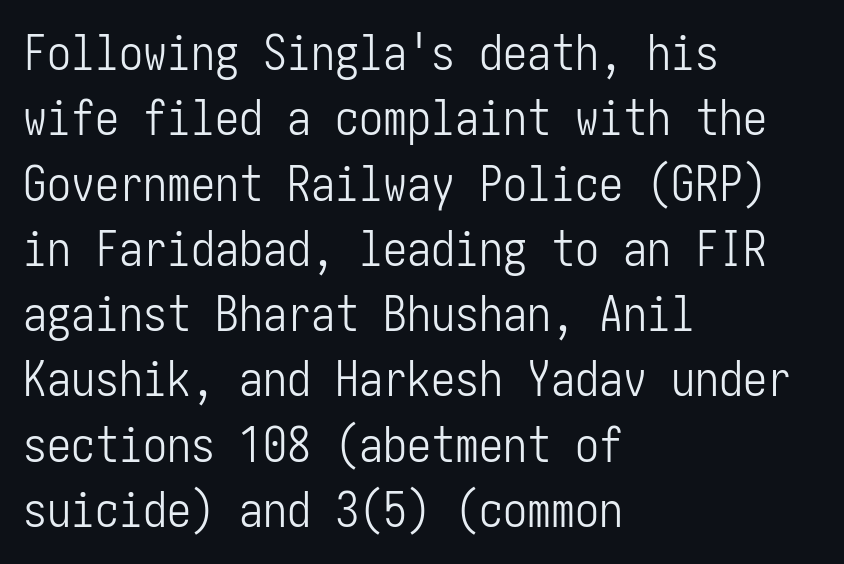
The image shows 48 px light, condensed sans-serif type, upright; set left-aligned, normal line spacing (1.36x), normal letter spacing, not underlined; low stroke contrast and a medium x-height.
